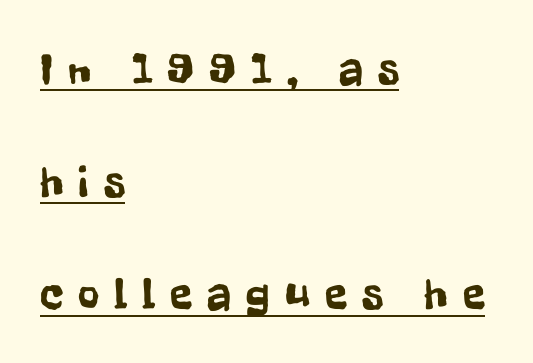
Is there an underline? Yes — a line sits under the letters. Each letter keeps its own natural width here, so spacing adapts to shape. No italicization has been applied; the sample stays upright. The face used here is a sans, in the tradition of grotesques and geometrics. Alignment: flush left.
